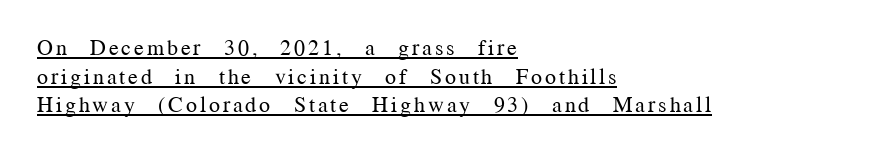
Regarding leading, the lines here are spaced in the standard way. Visually the block forms a straight wall on the left and a jagged coastline on the right. Weight: in the light-to-regular range. This rendering features underlined lettering.
